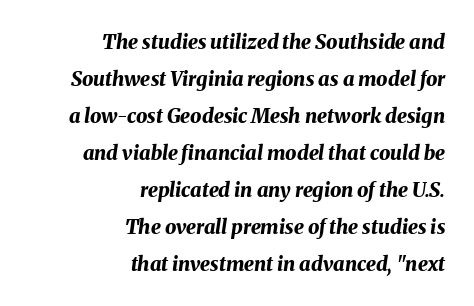
{"italic": "yes", "lean": "right", "slant_degrees": 8, "bold": "yes", "underline": "no", "align": "right", "line_spacing_ratio": 1.85, "letter_spacing": "normal", "letter_spacing_em": 0.0, "glyph_px": 20}
